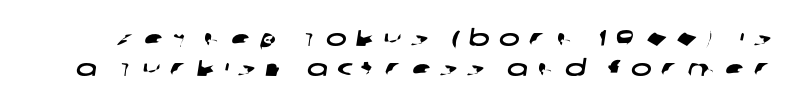
{"underline": "no", "line_spacing": "normal", "line_spacing_ratio": 1.38, "letter_spacing": "wide", "letter_spacing_em": 0.43, "glyph_px": 22}
